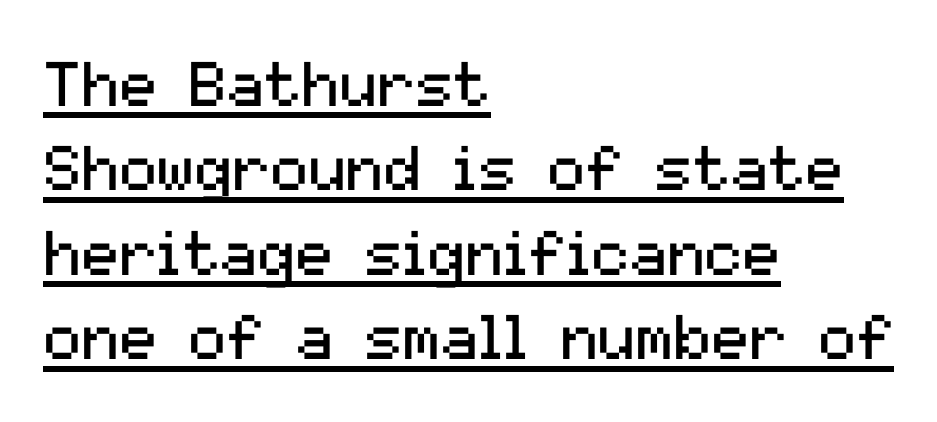
The typeface chosen for these lines omits serifs. Honestly, the underline is the first thing you notice here. Heft: none added — not bold. A typesetter would call this zero additional tracking. The ragged edge is on the right, which tells us the setting is flush left. The vertical gap from one line to the next is medium.
